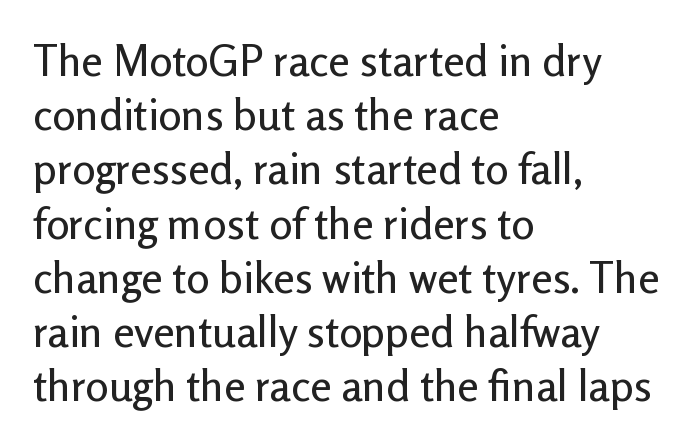
Q: Is the text italic (slanted)? A: No, it is upright.
Q: Is the typeface a serif or a sans-serif typeface? A: Sans-serif.
Q: Is the text underlined? A: No.
Q: How is the paragraph aligned? A: Left-aligned.
Q: Is the spacing between letters normal or unusually wide? A: Normal.
Q: Is the spacing between lines tight, normal or loose? A: Normal.
Q: Width (condensed, normal, or wide)? A: Normal.
Q: Stroke contrast? A: Low.
Q: x-height? A: Medium.
Q: Monospaced? A: No.
